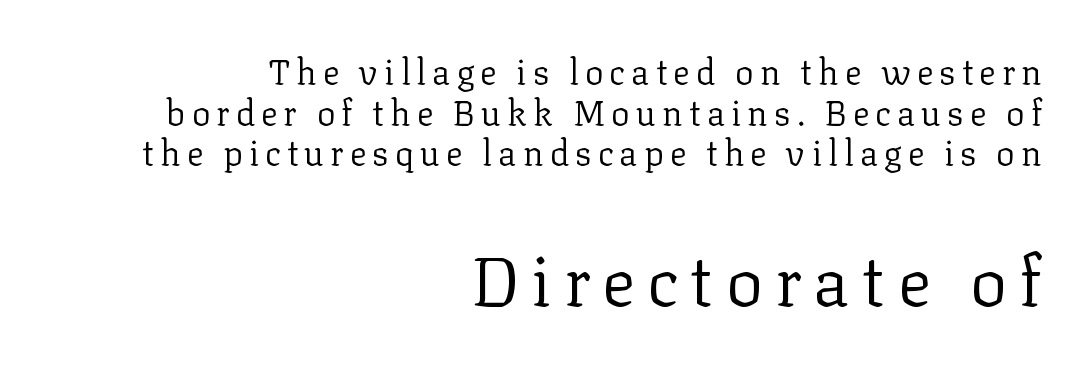
{"serif": "yes", "italic": "no", "bold": "no", "weight": "regular", "width": "normal", "stroke_contrast": "low", "x_height": "medium", "monospaced": "no", "underline": "no", "align": "right", "line_spacing_ratio": 1.16, "larger_block": "second", "size_ratio": 2.0, "glyph_px": 70}
